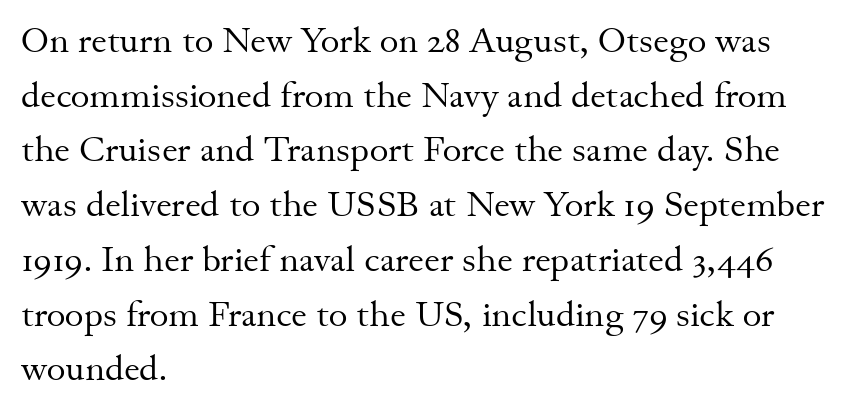
{"serif": "yes", "italic": "no", "bold": "no", "weight": "regular", "width": "normal", "stroke_contrast": "medium", "x_height": "small", "monospaced": "no", "underline": "no", "align": "left", "line_spacing": "normal", "line_spacing_ratio": 1.52, "letter_spacing": "normal", "letter_spacing_em": 0.0, "glyph_px": 36}
